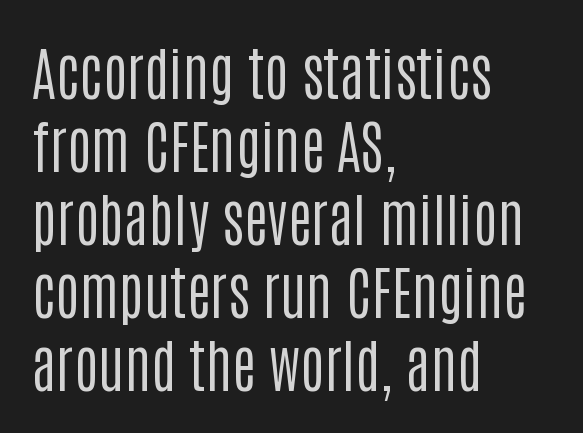
{"serif": "no", "italic": "no", "bold": "no", "weight": "regular", "width": "condensed", "stroke_contrast": "low", "x_height": "large", "monospaced": "no", "underline": "no", "align": "left", "line_spacing": "normal", "line_spacing_ratio": 1.26, "letter_spacing": "normal", "letter_spacing_em": 0.0, "glyph_px": 58}
